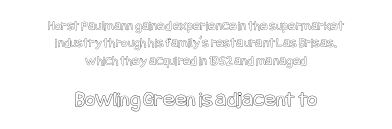
The lettering stays uniformly vertical, giving the passage a roman look. Size hierarchy here favors the trailing block over the leading one. The strip under each line holds only bare page. The typesetter chose a symmetrical, centered arrangement here. Honestly, the letter spacing is just normal — you wouldn't notice it.
